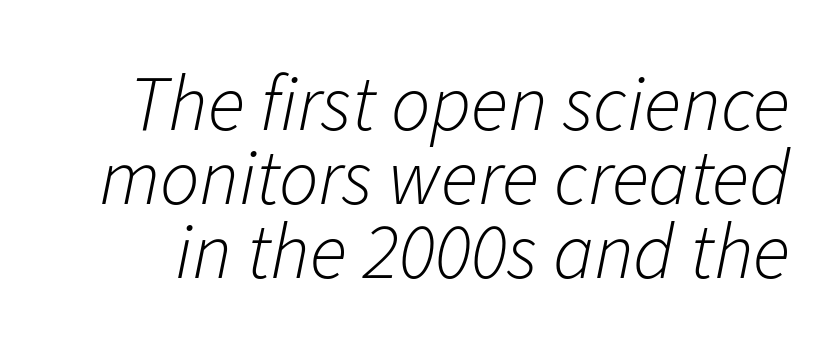
The image shows 78 px light type, italic (leaning right); set tight line spacing (0.95x), normal letter spacing, not underlined; low stroke contrast and a medium x-height.
